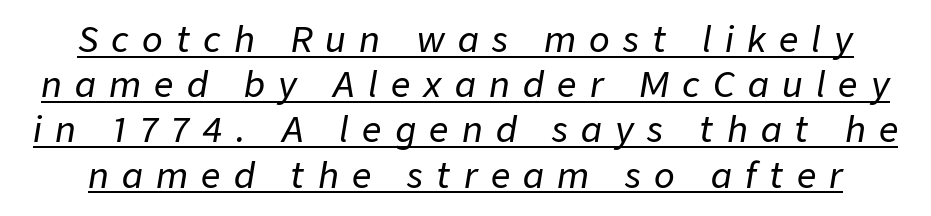
The image shows 34 px text type, italic (leaning right); set normal line spacing (1.33x), unusually wide letter spacing (+0.39 em), underlined; low stroke contrast and a medium x-height.
